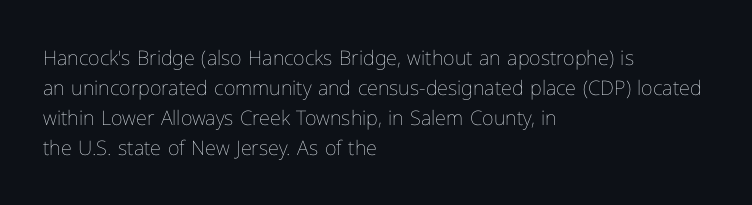
Q: Is the text bold? A: No.
Q: Is the text italic (slanted)? A: No, it is upright.
Q: Is the text underlined? A: No.
Q: How is the paragraph aligned? A: Left-aligned.
Q: Is the spacing between letters normal or unusually wide? A: Normal.
Q: Is the spacing between lines tight, normal or loose? A: Normal.
